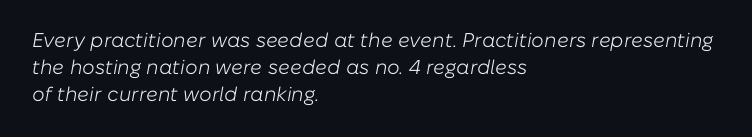
The image shows 20 px text type, italic (leaning right); set left-aligned, normal line spacing (1.35x), normal letter spacing, not underlined.
